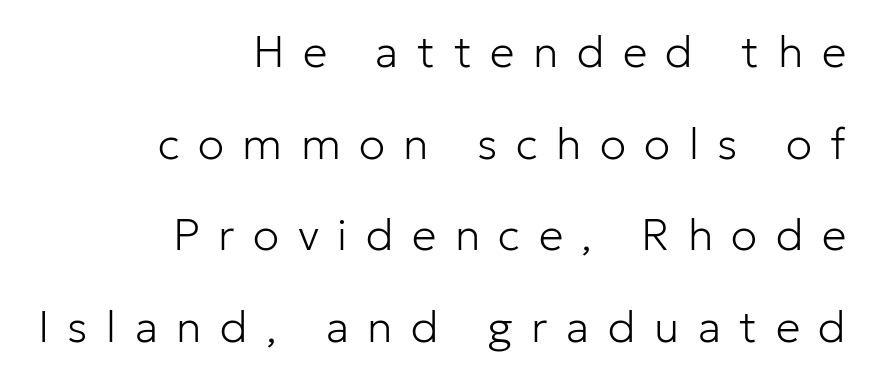
Honestly, the rows look like they've been pulled way apart. The face used here is proportionally spaced, like ordinary book or web type. This sample uses expanded letter spacing, leaving extra air between glyphs. Line endings align vertically; line beginnings do not.
